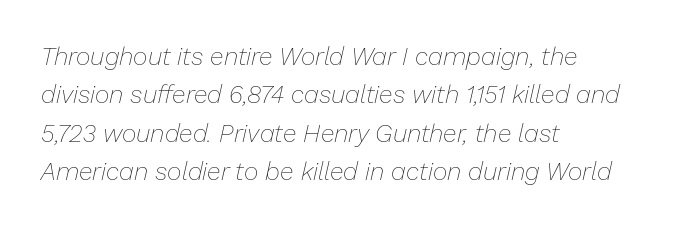
The image shows 25 px text type, italic (leaning right); set left-aligned, normal line spacing (1.54x), normal letter spacing, not underlined.
